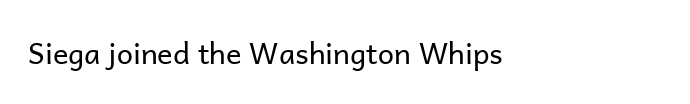
Q: Is the text bold? A: No.
Q: Is the text italic (slanted)? A: No, it is upright.
Q: Is the typeface a serif or a sans-serif typeface? A: Sans-serif.
Q: Is the text underlined? A: No.
Q: How is the paragraph aligned? A: Left-aligned.
Q: Is the spacing between letters normal or unusually wide? A: Normal.
Q: Width (condensed, normal, or wide)? A: Normal.
Q: Stroke contrast? A: Low.
Q: x-height? A: Medium.
Q: Monospaced? A: No.
